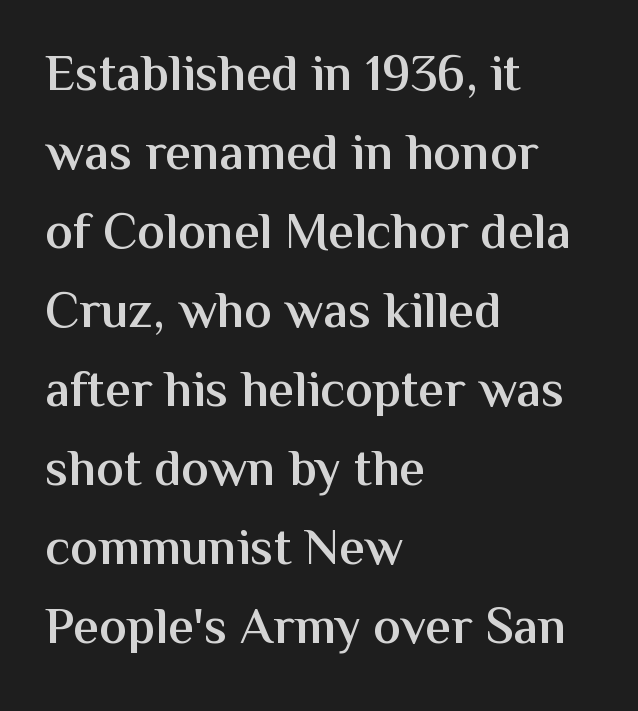
Q: Is the text bold? A: Semi-bold.
Q: Is the text italic (slanted)? A: No, it is upright.
Q: Is the typeface a serif or a sans-serif typeface? A: Sans-serif.
Q: Is the text underlined? A: No.
Q: How is the paragraph aligned? A: Left-aligned.
Q: Is the spacing between letters normal or unusually wide? A: Normal.
Q: Is the spacing between lines tight, normal or loose? A: Normal.
Q: Width (condensed, normal, or wide)? A: Normal.
Q: Stroke contrast? A: Medium.
Q: x-height? A: Medium.
Q: Monospaced? A: No.
